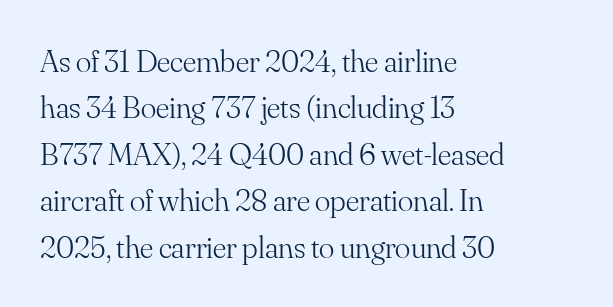
{"serif": "yes", "italic": "no", "bold": "no", "weight": "light", "width": "normal", "stroke_contrast": "medium", "x_height": "small", "monospaced": "no", "underline": "no", "align": "left", "line_spacing": "normal", "line_spacing_ratio": 1.45, "letter_spacing": "normal", "letter_spacing_em": 0.0, "glyph_px": 32}
